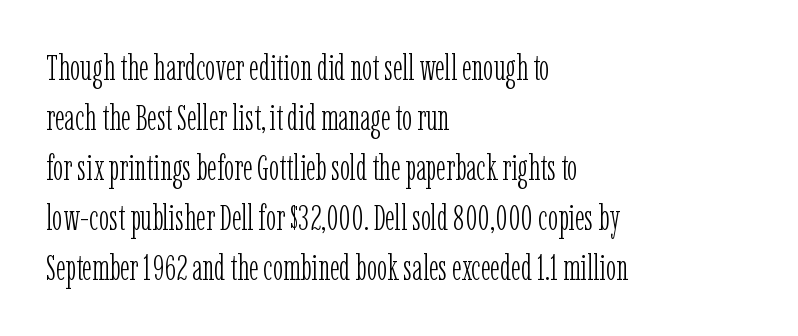
This is serif lettering, the kind often seen in printed books. Typeset ragged right — the left edge is the straight one. The words here are not underlined. Each word holds together tightly as a unit, with standard inter-letter gaps. The font's upright variant was chosen for this text.
